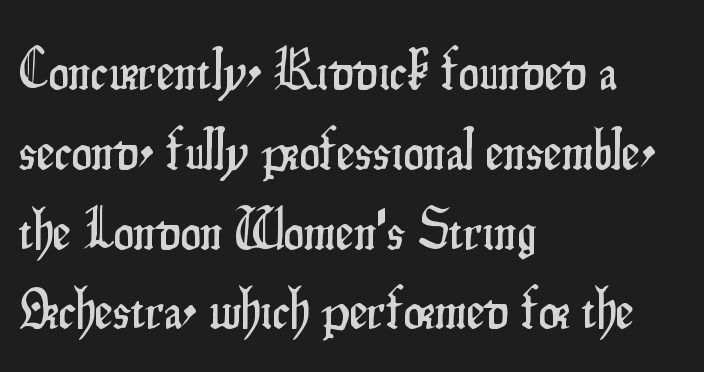
Q: Is the text italic (slanted)? A: No, it is upright.
Q: Is the typeface a serif or a sans-serif typeface? A: Sans-serif.
Q: Is the text underlined? A: No.
Q: How is the paragraph aligned? A: Left-aligned.
Q: Is the spacing between letters normal or unusually wide? A: Normal.
Q: Is the spacing between lines tight, normal or loose? A: Normal.
Q: Width (condensed, normal, or wide)? A: Condensed.
Q: Stroke contrast? A: Low.
Q: x-height? A: Small.
Q: Monospaced? A: No.
